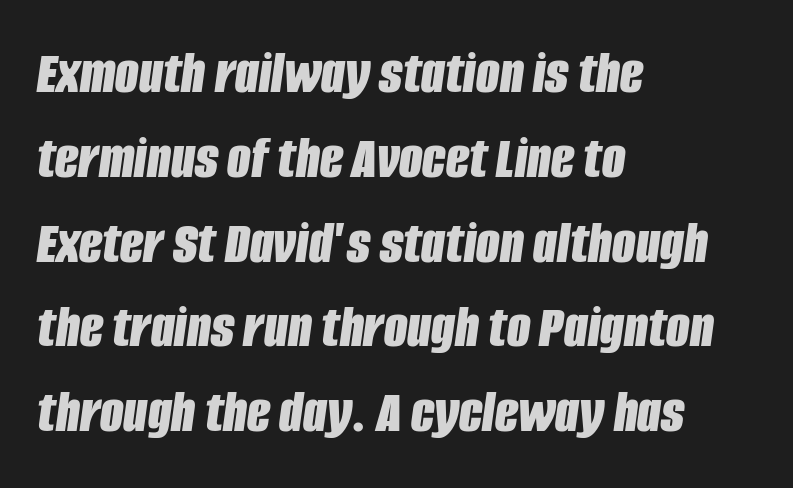
{"italic": "yes", "lean": "right", "slant_degrees": 8, "bold": "yes", "weight": "bold", "width": "condensed", "stroke_contrast": "low", "x_height": "large", "monospaced": "no", "underline": "no", "align": "left", "line_spacing": "normal", "line_spacing_ratio": 1.39, "letter_spacing": "normal", "letter_spacing_em": 0.0, "glyph_px": 61}
